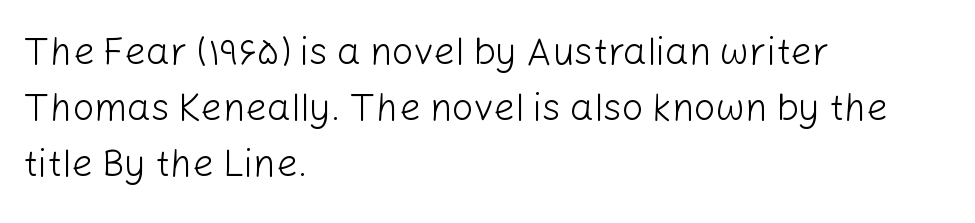
Bold? No — there's no thickening of the strokes. A typesetter would call this proportional, since set widths differ per character. Unmarked baselines from the first word to the last. Line spacing here is normal. Every character sits straight up, as roman type does. The rag falls on the right side of this text block.
